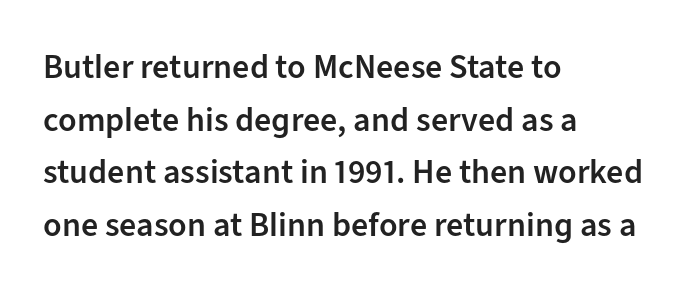
Varying glyph widths throughout — classic text-font behaviour. The glyphs in this specimen are sans serif. Designer's note — italics off, roman on. Typographic density is moderately raised because the face is semibold.
